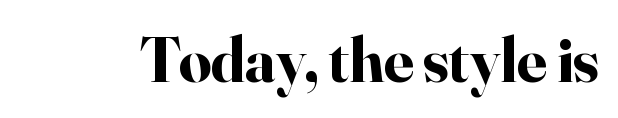
The image shows 64 px bold serif type, upright; set normal letter spacing, not underlined; high stroke contrast and a small x-height.
